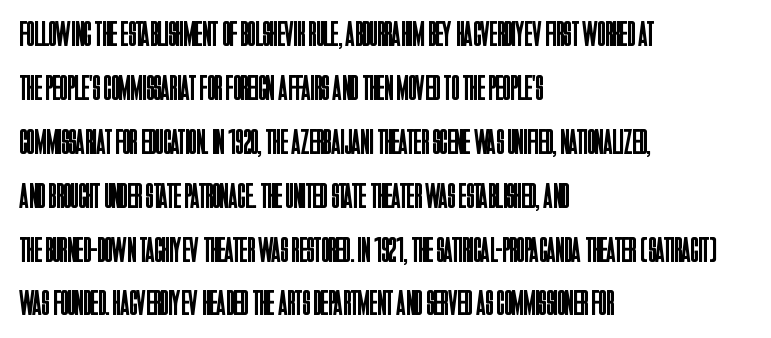
The image shows 35 px regular-weight, condensed sans-serif type, upright; set left-aligned, normal line spacing (1.54x), normal letter spacing, not underlined; low stroke contrast and a large x-height.
